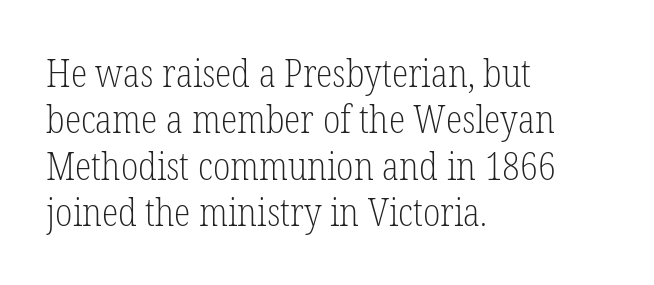
{"serif": "yes", "italic": "no", "bold": "no", "weight": "light", "width": "condensed", "stroke_contrast": "low", "x_height": "medium", "monospaced": "no", "underline": "no", "align": "left", "line_spacing_ratio": 1.22, "letter_spacing": "normal", "letter_spacing_em": 0.0, "glyph_px": 38}
